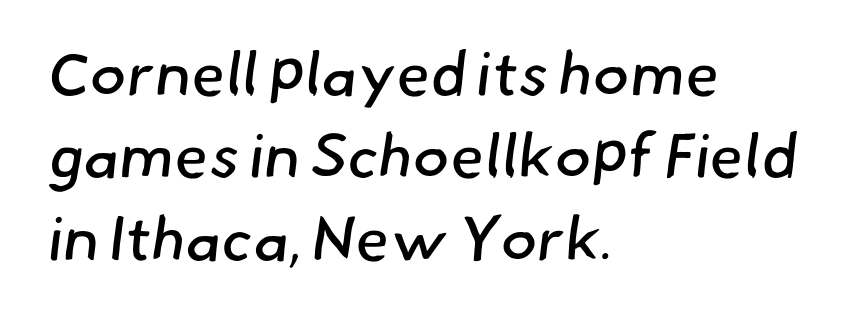
{"serif": "no", "bold": "no", "weight": "regular", "width": "normal", "stroke_contrast": "low", "x_height": "small", "monospaced": "no", "underline": "no", "align": "left", "line_spacing": "normal", "line_spacing_ratio": 1.33, "letter_spacing": "normal", "letter_spacing_em": 0.0, "glyph_px": 62}
